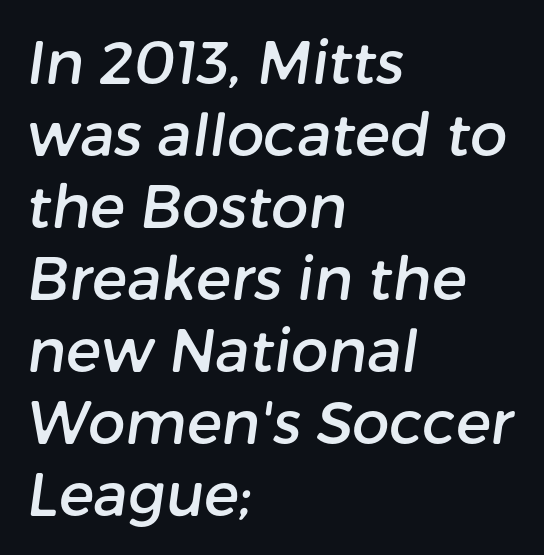
Q: Is the typeface a serif or a sans-serif typeface? A: Sans-serif.
Q: Is the text underlined? A: No.
Q: How is the paragraph aligned? A: Left-aligned.
Q: Is the spacing between letters normal or unusually wide? A: Normal.
Q: Width (condensed, normal, or wide)? A: Normal.
Q: Stroke contrast? A: Low.
Q: x-height? A: Medium.
Q: Monospaced? A: No.
